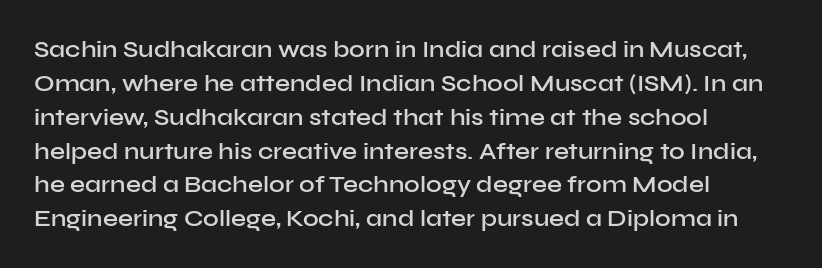
{"italic": "no", "bold": "semi", "underline": "no", "align": "left", "line_spacing": "normal", "line_spacing_ratio": 1.41, "letter_spacing": "normal", "letter_spacing_em": 0.0, "glyph_px": 24}
